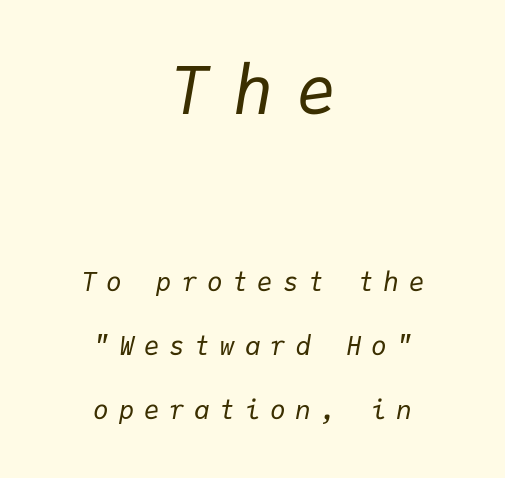
The rendering positions every line midway between the sides. A typesetter would call this heavily tracked-out type. You could fit nearly another row in the gap between these rows. Note the uniform advance width — an 'i' takes as much space as an 'm'. Weight: not bold — regular or lighter.
